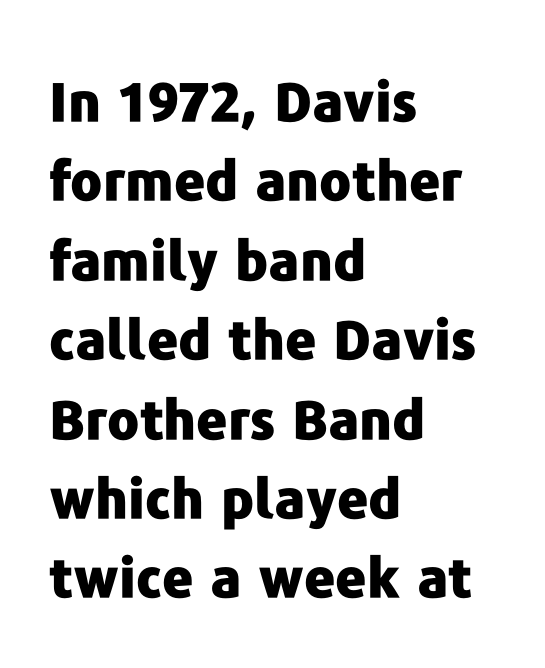
Q: Is the text bold? A: Yes.
Q: Is the text italic (slanted)? A: No, it is upright.
Q: Is the typeface a serif or a sans-serif typeface? A: Sans-serif.
Q: Is the text underlined? A: No.
Q: How is the paragraph aligned? A: Left-aligned.
Q: Is the spacing between letters normal or unusually wide? A: Normal.
Q: Is the spacing between lines tight, normal or loose? A: Normal.
Q: Width (condensed, normal, or wide)? A: Normal.
Q: Stroke contrast? A: Low.
Q: x-height? A: Medium.
Q: Monospaced? A: No.
